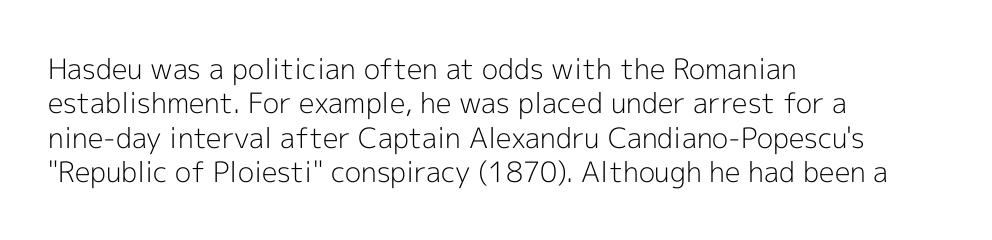
{"serif": "no", "italic": "no", "bold": "no", "weight": "light", "width": "normal", "x_height": "medium", "monospaced": "no", "underline": "no", "align": "left", "line_spacing_ratio": 1.23, "letter_spacing": "normal", "letter_spacing_em": 0.0, "glyph_px": 28}
